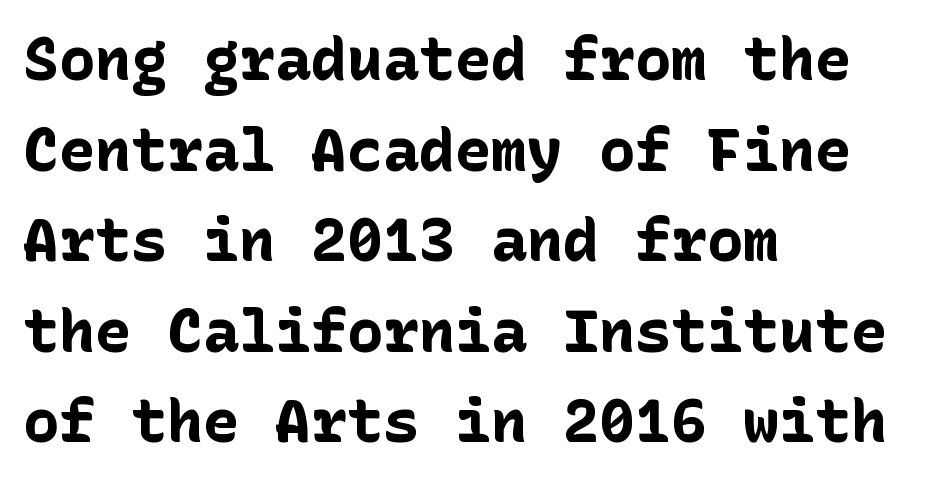
The image shows 60 px bold sans-serif type, upright; set left-aligned, normal line spacing (1.51x), normal letter spacing, not underlined; low stroke contrast and a medium x-height.
